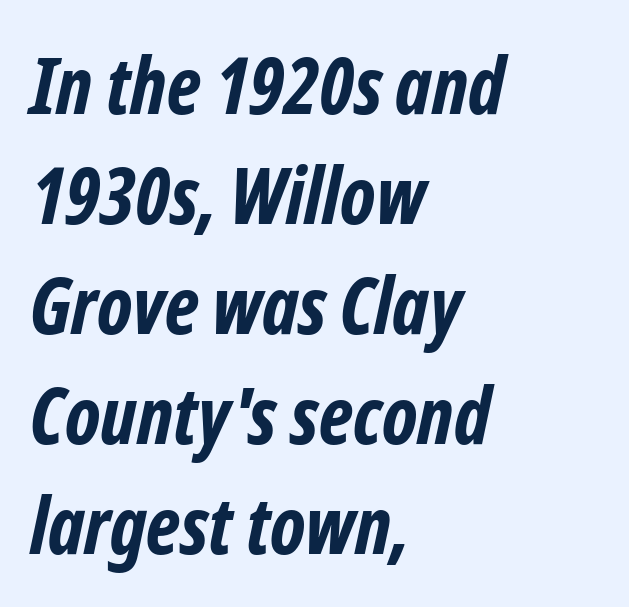
Casual observation: everything's shoved over to the left. Nobody touched the tracking dial on this one. The face used here is proportionally spaced, like ordinary book or web type. Leading: standard.
